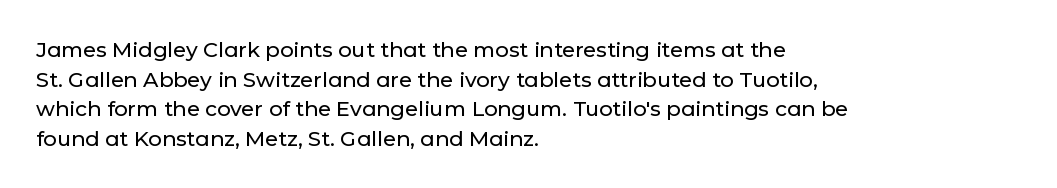
Caption: standard tracking, unaltered. Only glyphs here, with clear space below each row. The line-height multiplier appears to be the usual default. The typography opts for an upright posture over an oblique one. A student would call this left alignment; a typographer would say flush left, rag right.
